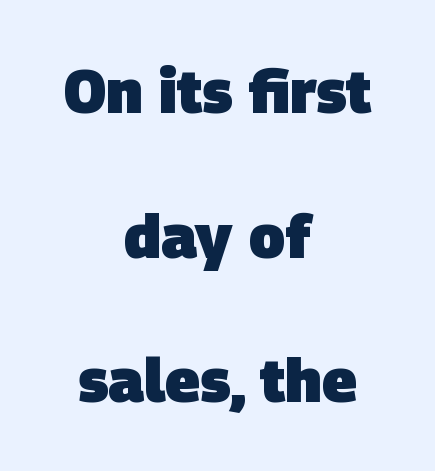
Q: Is the text bold? A: Yes.
Q: Is the typeface a serif or a sans-serif typeface? A: Sans-serif.
Q: Is the text underlined? A: No.
Q: How is the paragraph aligned? A: Centered.
Q: Is the spacing between letters normal or unusually wide? A: Normal.
Q: Is the spacing between lines tight, normal or loose? A: Loose.
Q: Width (condensed, normal, or wide)? A: Normal.
Q: Stroke contrast? A: Low.
Q: x-height? A: Large.
Q: Monospaced? A: No.
